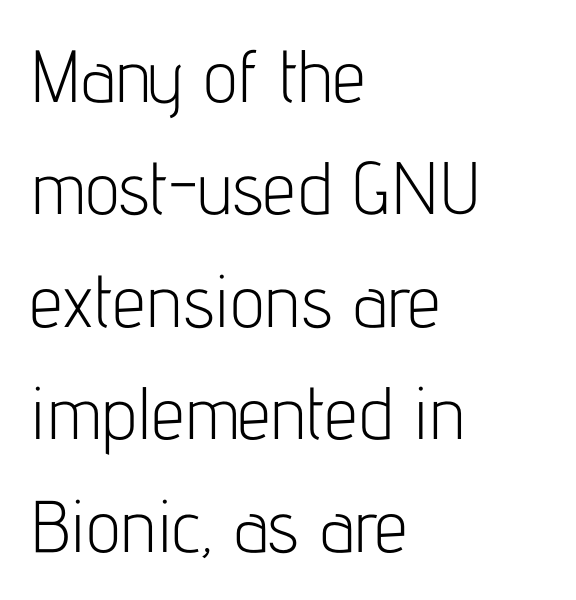
Q: Is the text bold? A: No.
Q: Is the text italic (slanted)? A: No, it is upright.
Q: Is the typeface a serif or a sans-serif typeface? A: Sans-serif.
Q: Is the text underlined? A: No.
Q: How is the paragraph aligned? A: Left-aligned.
Q: Is the spacing between letters normal or unusually wide? A: Normal.
Q: Is the spacing between lines tight, normal or loose? A: Normal.
Q: Width (condensed, normal, or wide)? A: Condensed.
Q: Stroke contrast? A: Low.
Q: x-height? A: Medium.
Q: Monospaced? A: No.
